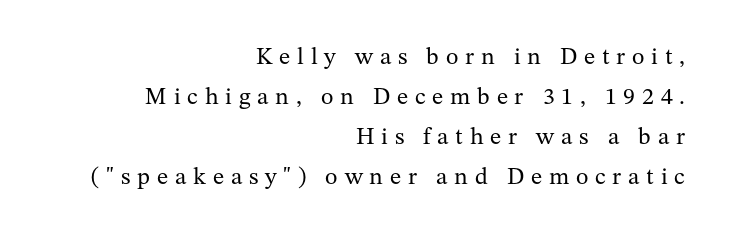
The image shows 24 px text type, upright; set right-aligned, normal line spacing (1.67x), unusually wide letter spacing (+0.28 em), not underlined.
